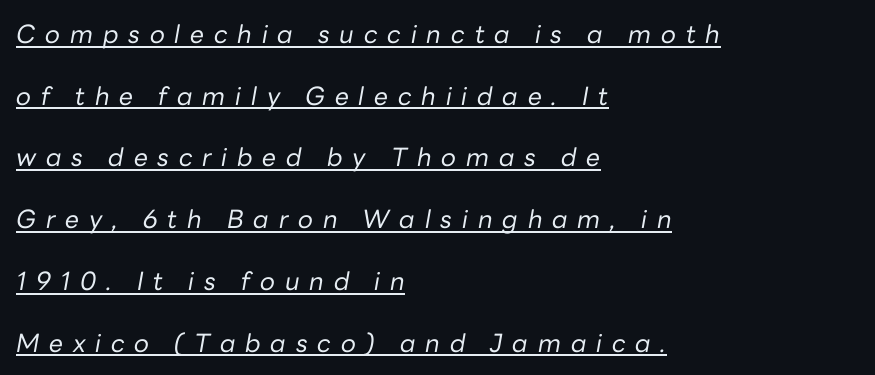
Here the glyphs are tracked loosely, breaking word shapes into spaced letters. The typesetter has applied underlining to the passage shown. The lines in this sample share a left origin and differ only in where they stop. The letters are slanted; this is an italic face. The passage shown stacks its lines with a broad gap.
